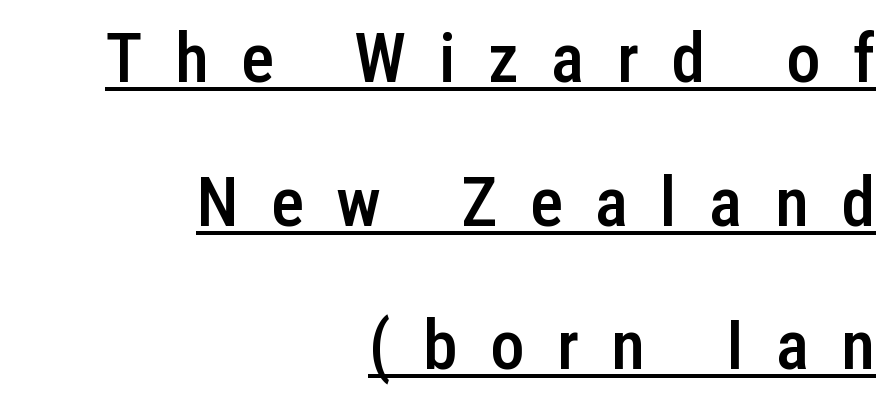
{"serif": "no", "italic": "no", "bold": "semi", "weight": "semibold", "width": "condensed", "stroke_contrast": "low", "x_height": "medium", "monospaced": "no", "underline": "yes", "align": "right", "line_spacing": "loose", "line_spacing_ratio": 2.08, "letter_spacing": "wide", "letter_spacing_em": 0.47, "glyph_px": 69}
